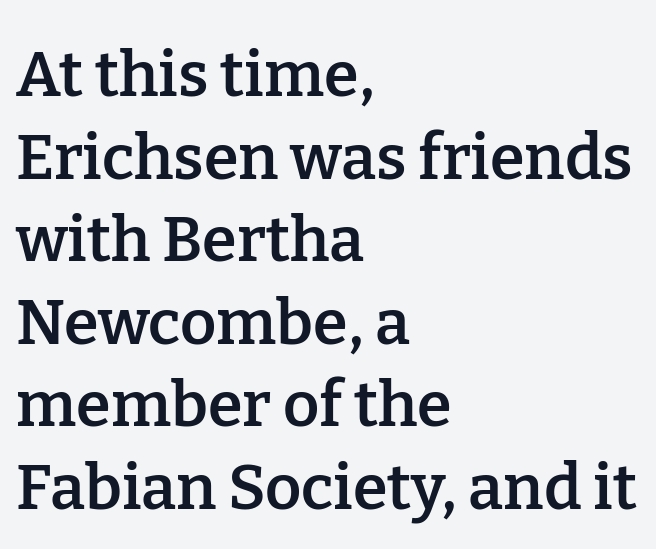
Q: Is the text bold? A: Semi-bold.
Q: Is the text italic (slanted)? A: No, it is upright.
Q: Is the typeface a serif or a sans-serif typeface? A: Serif.
Q: Is the text underlined? A: No.
Q: How is the paragraph aligned? A: Left-aligned.
Q: Is the spacing between letters normal or unusually wide? A: Normal.
Q: Is the spacing between lines tight, normal or loose? A: Normal.
Q: Width (condensed, normal, or wide)? A: Normal.
Q: Stroke contrast? A: Low.
Q: x-height? A: Medium.
Q: Monospaced? A: No.
